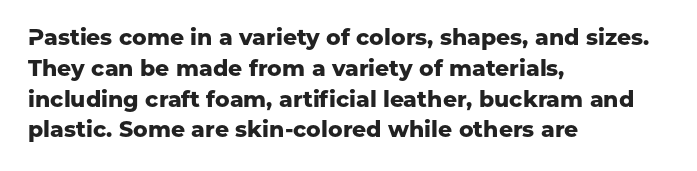
The image shows 22 px bold type, upright; set left-aligned, normal line spacing (1.4x), normal letter spacing, not underlined.
